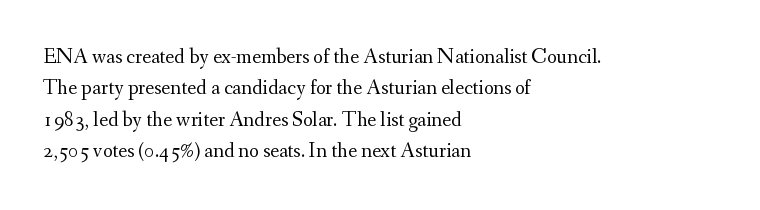
{"italic": "no", "bold": "no", "underline": "no", "align": "left", "line_spacing": "normal", "line_spacing_ratio": 1.5, "letter_spacing": "normal", "letter_spacing_em": 0.0, "glyph_px": 21}
